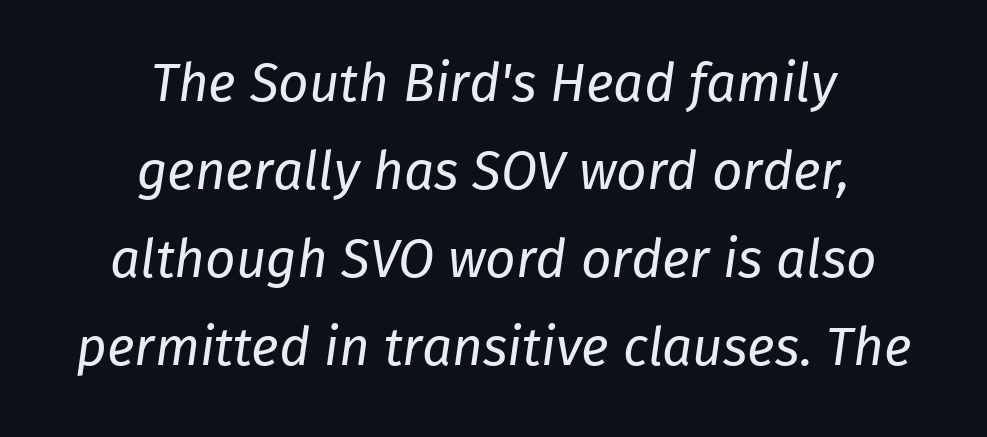
{"italic": "yes", "lean": "right", "slant_degrees": 8, "bold": "no", "weight": "regular", "width": "normal", "stroke_contrast": "low", "x_height": "medium", "monospaced": "no", "underline": "no", "align": "center", "line_spacing": "normal", "line_spacing_ratio": 1.66, "letter_spacing": "normal", "letter_spacing_em": 0.0, "glyph_px": 53}
